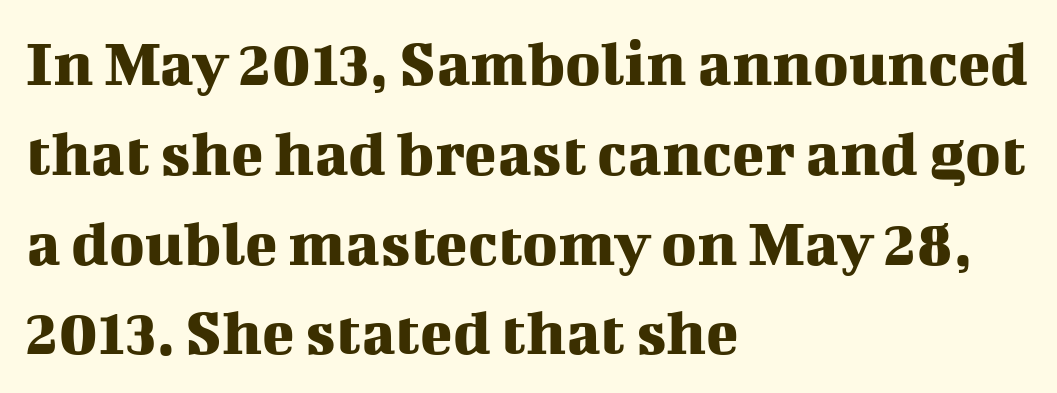
Q: Is the text italic (slanted)? A: No, it is upright.
Q: Is the typeface a serif or a sans-serif typeface? A: Serif.
Q: Is the text underlined? A: No.
Q: How is the paragraph aligned? A: Left-aligned.
Q: Is the spacing between letters normal or unusually wide? A: Normal.
Q: Is the spacing between lines tight, normal or loose? A: Normal.
Q: Width (condensed, normal, or wide)? A: Normal.
Q: Stroke contrast? A: Medium.
Q: x-height? A: Medium.
Q: Monospaced? A: No.
